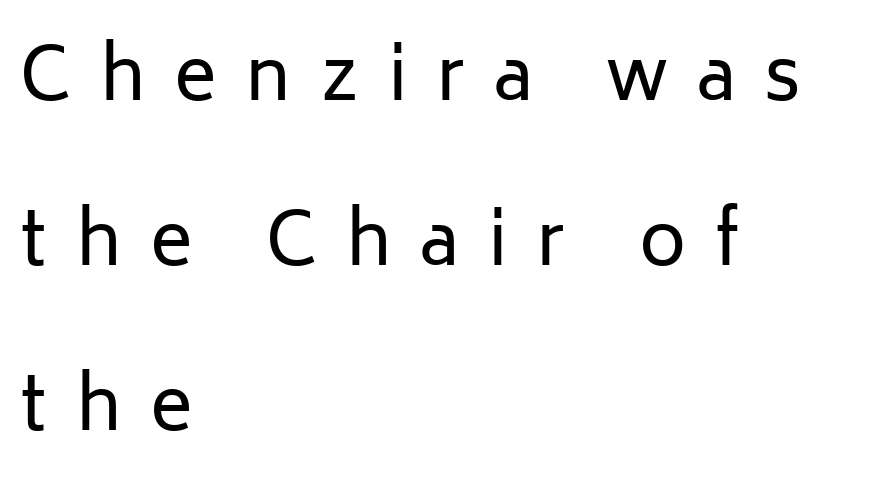
One-word summary of the alignment: left. The letterforms stand isolated, each surrounded by extra space. The axis of the letterforms is exactly vertical. These lines stand farther apart than default settings would place them.
